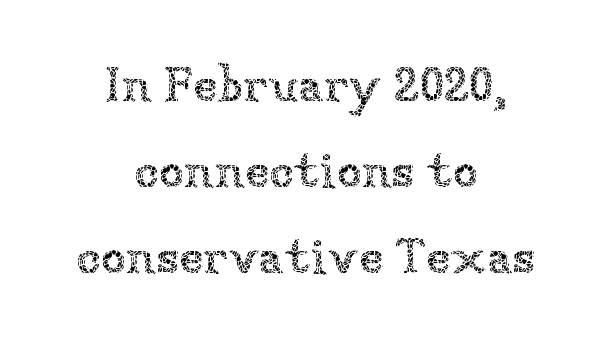
Q: Is the text bold? A: No.
Q: Is the text italic (slanted)? A: No, it is upright.
Q: Is the text underlined? A: No.
Q: How is the paragraph aligned? A: Centered.
Q: Is the spacing between letters normal or unusually wide? A: Normal.
Q: Width (condensed, normal, or wide)? A: Normal.
Q: Stroke contrast? A: Low.
Q: x-height? A: Medium.
Q: Monospaced? A: No.
